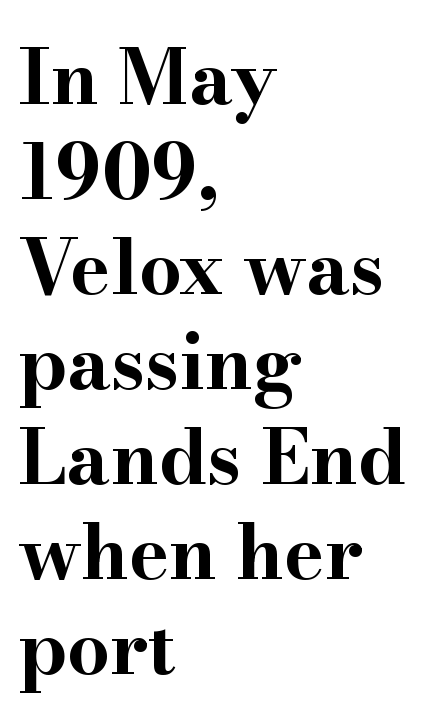
Glance below the letters and you will spot only blank space. If you drew a ruler down the left edge, every line would touch it. Posture: upright roman. Small tapered or slab feet sit at the stroke ends, so this counts as serif. I'd describe the lettering as bold — thick and assertive.
